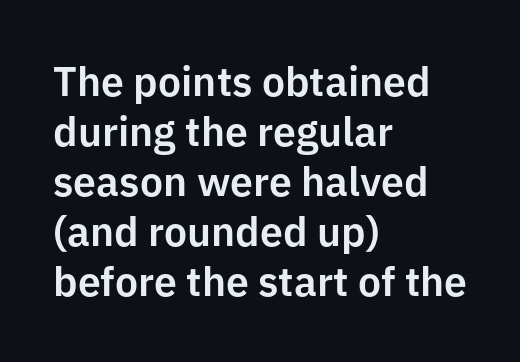
{"serif": "no", "italic": "no", "width": "normal", "stroke_contrast": "low", "x_height": "medium", "monospaced": "no", "underline": "no", "align": "left", "line_spacing_ratio": 1.22, "letter_spacing": "normal", "letter_spacing_em": 0.0, "glyph_px": 41}
